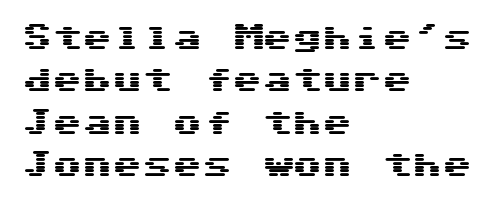
{"serif": "no", "italic": "no", "width": "wide", "stroke_contrast": "medium", "x_height": "medium", "underline": "no", "align": "left", "line_spacing": "normal", "line_spacing_ratio": 1.41, "letter_spacing": "normal", "letter_spacing_em": 0.0, "glyph_px": 30}
